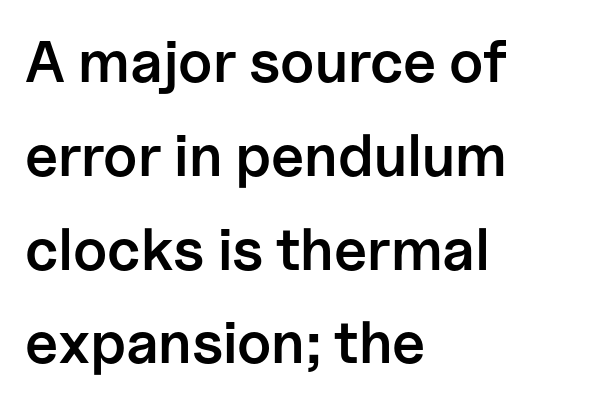
The image shows 59 px semibold sans-serif type, upright; set left-aligned, normal line spacing (1.59x), normal letter spacing, not underlined; low stroke contrast and a medium x-height.
